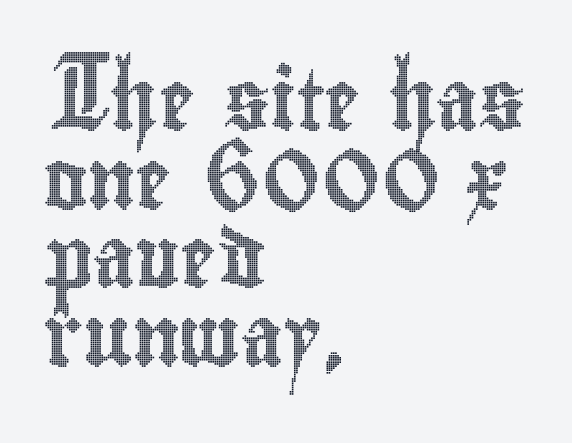
The image shows 60 px condensed type, upright; set left-aligned, normal line spacing (1.31x), normal letter spacing, not underlined; a small x-height.
